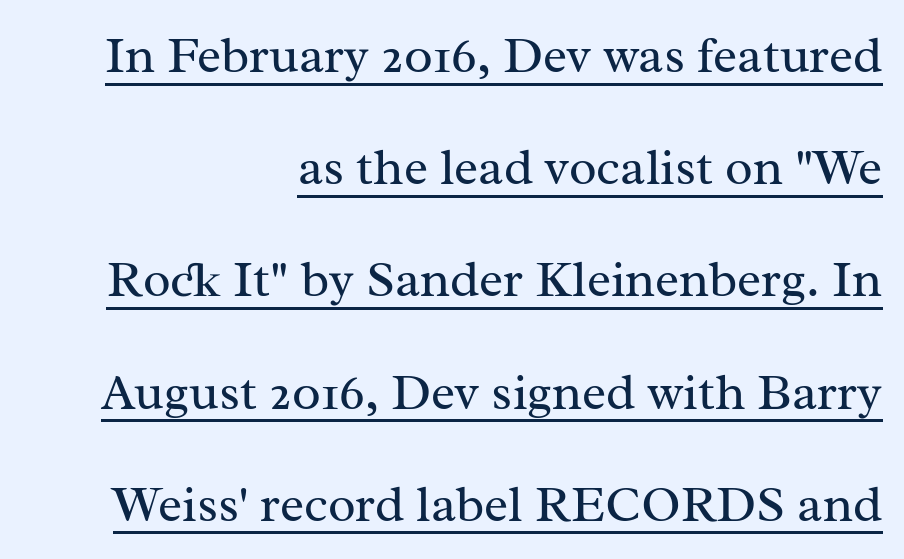
{"serif": "yes", "italic": "no", "bold": "no", "weight": "regular", "width": "normal", "stroke_contrast": "medium", "x_height": "medium", "monospaced": "no", "underline": "yes", "align": "right", "line_spacing": "loose", "line_spacing_ratio": 2.2, "letter_spacing": "normal", "letter_spacing_em": 0.0, "glyph_px": 51}
